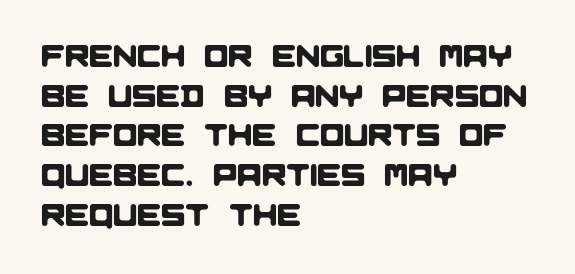
To sum up the face: it is a sans, with no serifs. The face used here is rendered with its standard letterfit. The rendering anchors every line to the left-hand side. Here the designer chose a conventional face with non-uniform glyph widths. Letters rest on an invisible, unmarked baseline.
